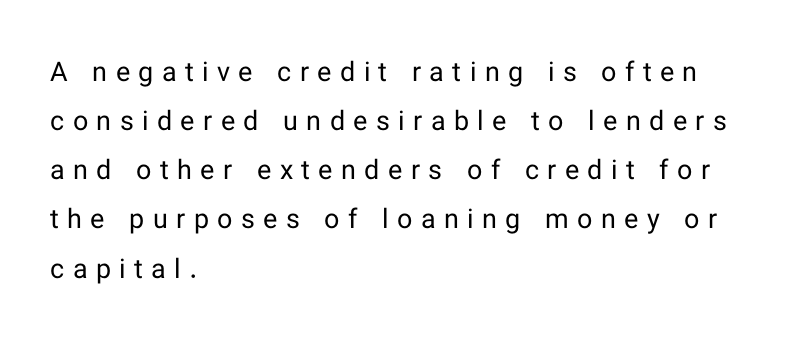
The image shows 27 px text type, upright; set left-aligned, line spacing 1.82x, unusually wide letter spacing (+0.31 em), not underlined.
